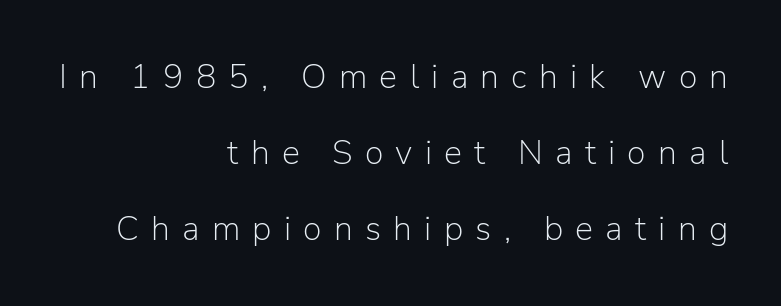
Q: Is the text bold? A: No.
Q: Is the text italic (slanted)? A: No, it is upright.
Q: Is the typeface a serif or a sans-serif typeface? A: Sans-serif.
Q: Is the text underlined? A: No.
Q: How is the paragraph aligned? A: Right-aligned.
Q: Is the spacing between letters normal or unusually wide? A: Unusually wide.
Q: Is the spacing between lines tight, normal or loose? A: Loose.
Q: Width (condensed, normal, or wide)? A: Normal.
Q: Stroke contrast? A: Low.
Q: x-height? A: Medium.
Q: Monospaced? A: No.
